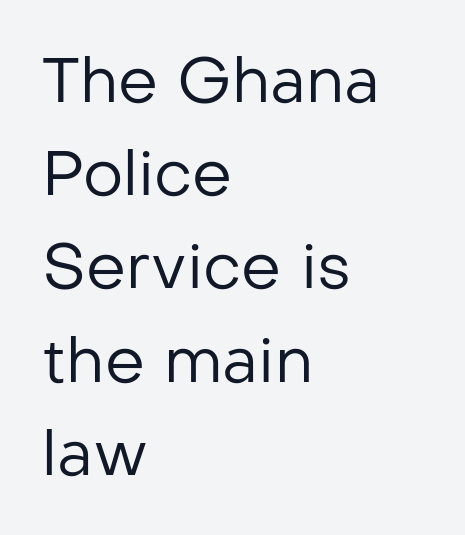
The image shows 63 px regular-weight sans-serif type, upright; set left-aligned, normal line spacing (1.48x), normal letter spacing, not underlined; low stroke contrast and a medium x-height.
